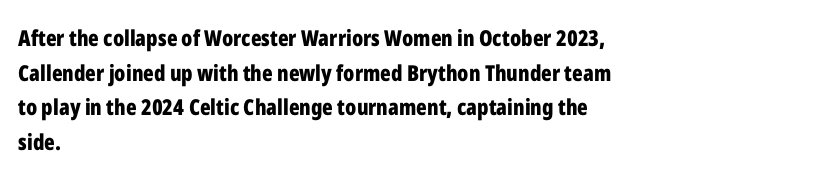
{"italic": "no", "bold": "yes", "underline": "no", "align": "left", "line_spacing": "normal", "line_spacing_ratio": 1.57, "letter_spacing": "normal", "letter_spacing_em": 0.0, "glyph_px": 22}
